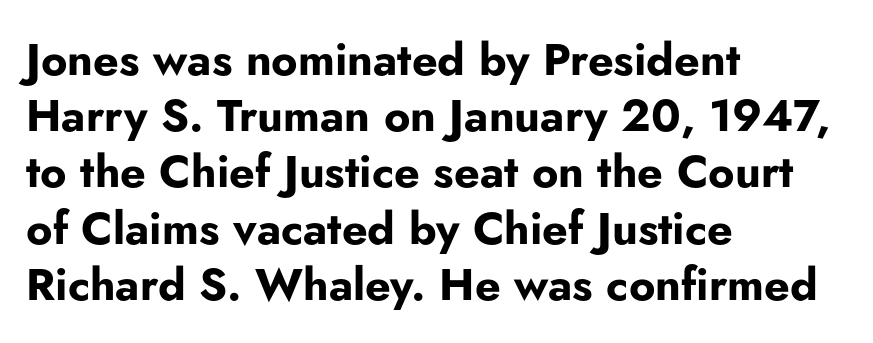
{"serif": "no", "italic": "no", "bold": "yes", "weight": "bold", "width": "normal", "stroke_contrast": "low", "x_height": "small", "monospaced": "no", "underline": "no", "align": "left", "line_spacing": "normal", "line_spacing_ratio": 1.25, "letter_spacing": "normal", "letter_spacing_em": 0.0, "glyph_px": 45}
